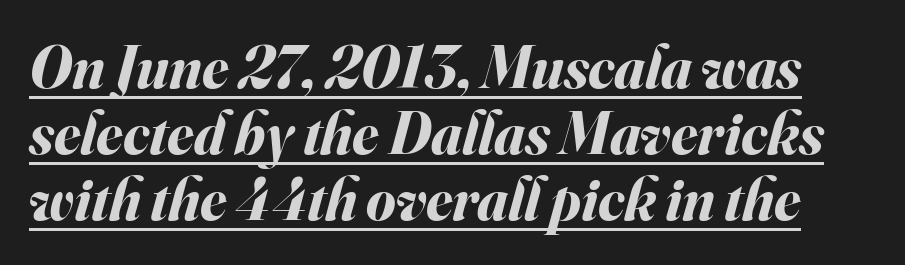
Q: Is the text bold? A: Yes.
Q: Is the text italic (slanted)? A: Yes, it leans right by about 16 degrees.
Q: Is the text underlined? A: Yes.
Q: Is the spacing between letters normal or unusually wide? A: Normal.
Q: Is the spacing between lines tight, normal or loose? A: Tight.
Q: Width (condensed, normal, or wide)? A: Normal.
Q: Stroke contrast? A: Medium.
Q: x-height? A: Small.
Q: Monospaced? A: No.
